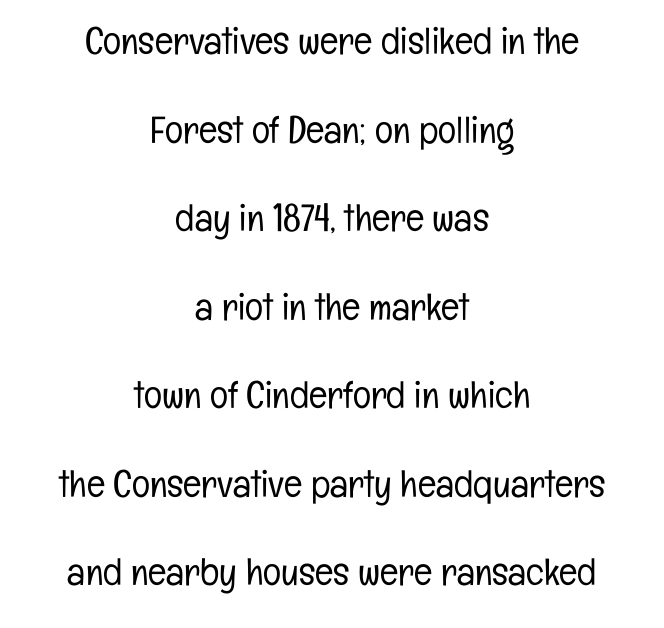
Here the designer chose a conventional face with non-uniform glyph widths. Does extra space separate the letters? No, they use regular spacing. The whitespace from short lines is split evenly between both sides. The cut favours lightness, reaching ordinary text weight at its darkest. This is the regular roman posture of the typeface. Words float on clear page, feet unadorned.
